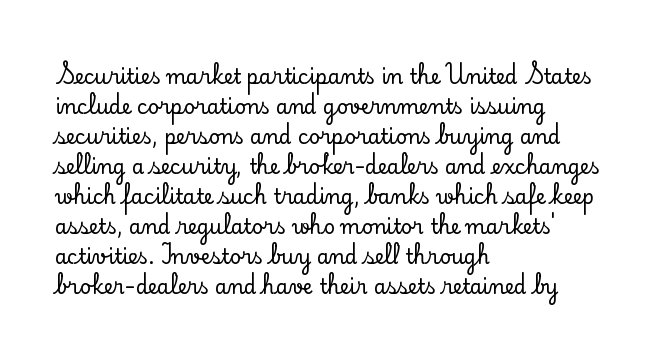
{"italic": "no", "underline": "no", "align": "left", "line_spacing": "normal", "line_spacing_ratio": 1.5, "letter_spacing": "normal", "letter_spacing_em": 0.0, "glyph_px": 20}
